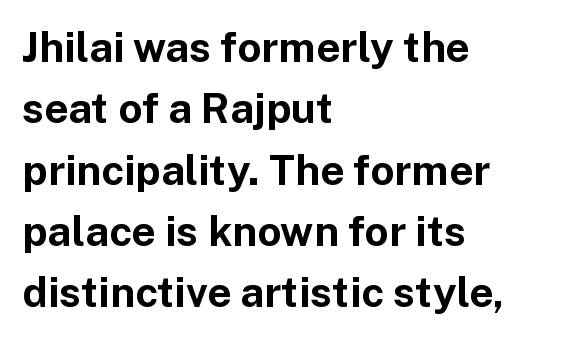
{"serif": "no", "italic": "no", "bold": "yes", "weight": "bold", "width": "normal", "stroke_contrast": "low", "x_height": "medium", "monospaced": "no", "underline": "no", "align": "left", "line_spacing": "normal", "line_spacing_ratio": 1.46, "letter_spacing": "normal", "letter_spacing_em": 0.0, "glyph_px": 42}
